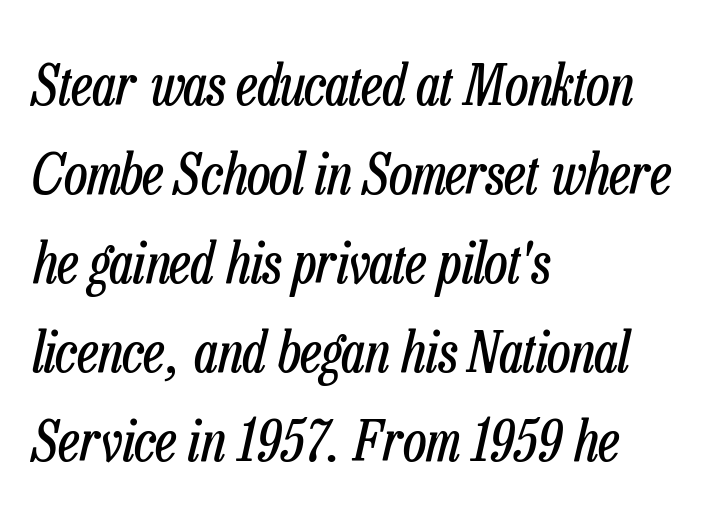
{"italic": "yes", "lean": "right", "slant_degrees": 13, "bold": "no", "weight": "regular", "width": "condensed", "stroke_contrast": "low", "x_height": "medium", "monospaced": "no", "underline": "no", "align": "left", "line_spacing": "normal", "line_spacing_ratio": 1.56, "letter_spacing": "normal", "letter_spacing_em": 0.0, "glyph_px": 57}
